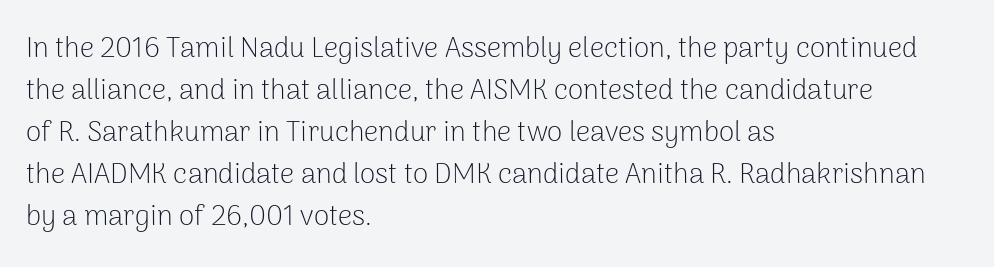
{"serif": "no", "italic": "no", "bold": "no", "weight": "light", "width": "normal", "stroke_contrast": "low", "x_height": "medium", "monospaced": "no", "underline": "no", "align": "left", "line_spacing": "normal", "line_spacing_ratio": 1.5, "letter_spacing": "normal", "letter_spacing_em": 0.0, "glyph_px": 28}
